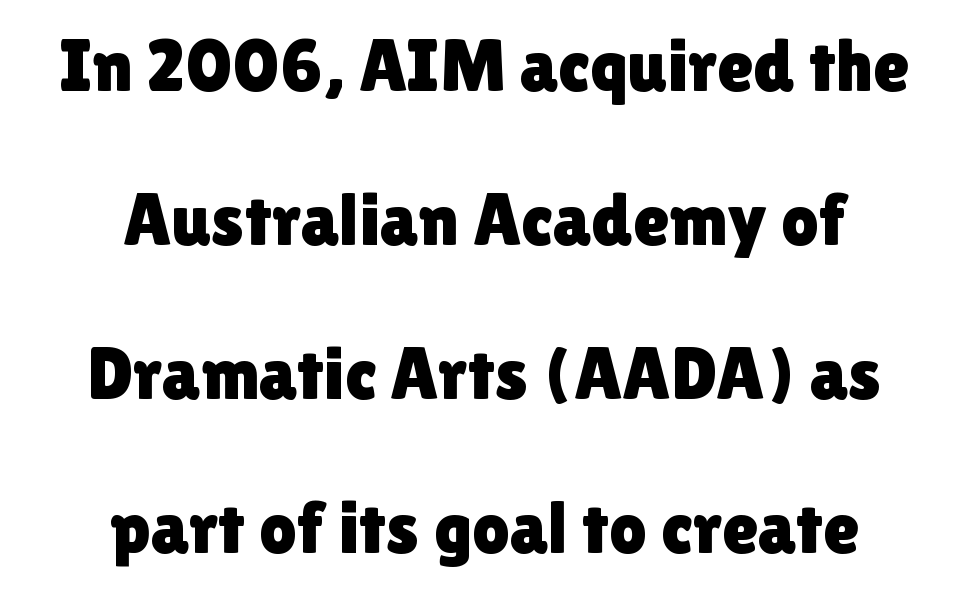
The image shows 74 px sans-serif type, upright; set centered, loose line spacing (2.08x), normal letter spacing, not underlined; a medium x-height.
